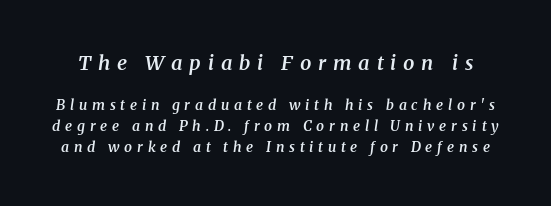
Short note: letters widely spaced. Type without underlining. Summary of vertical rhythm: regular, with standard interline spacing. Is the lower block the larger one? No — the upper block carries the bigger type. Set as a demibold, roughly 600 on the weight scale. Every character sits at an angle, as italics do.
